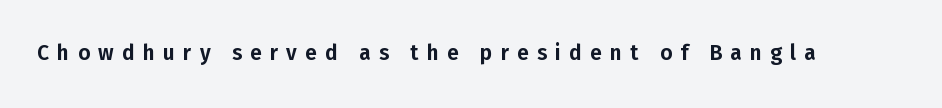
Quick note: underline off. Words appear elongated and porous because spacing is wide. A typesetter would mark this as roman, not italic.
